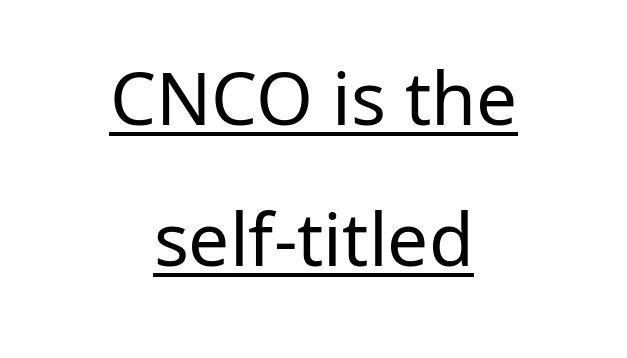
Each stroke keeps to a modest, everyday thickness or less. Examine the stroke ends and you'll find no serifs. Is this a fixed-width face? No — the glyphs have proportional, varying widths. The axis of the letterforms is exactly vertical.
